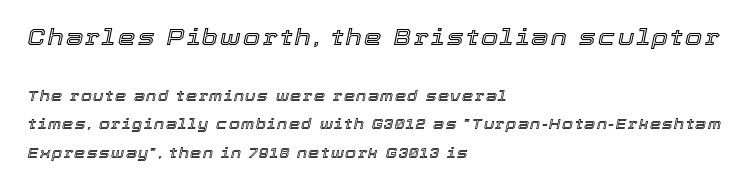
{"italic": "yes", "lean": "right", "slant_degrees": 12, "underline": "no", "align": "left", "line_spacing": "loose", "line_spacing_ratio": 2.02, "larger_block": "first", "size_ratio": 1.57, "glyph_px": 22}
